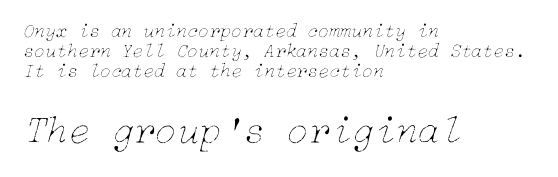
The rendering keeps characters at their native spacing. The baseline area is clear. Short and long lines alike share a common starting point at left. Larger block? The one below; the one above is distinctly smaller. You can tell it's italic because the verticals aren't actually vertical.
